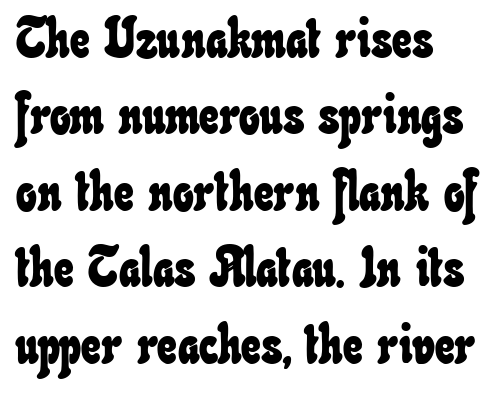
Q: Is the text underlined? A: No.
Q: How is the paragraph aligned? A: Left-aligned.
Q: Is the spacing between letters normal or unusually wide? A: Normal.
Q: Is the spacing between lines tight, normal or loose? A: Normal.
Q: Width (condensed, normal, or wide)? A: Condensed.
Q: Stroke contrast? A: Low.
Q: x-height? A: Small.
Q: Monospaced? A: No.
